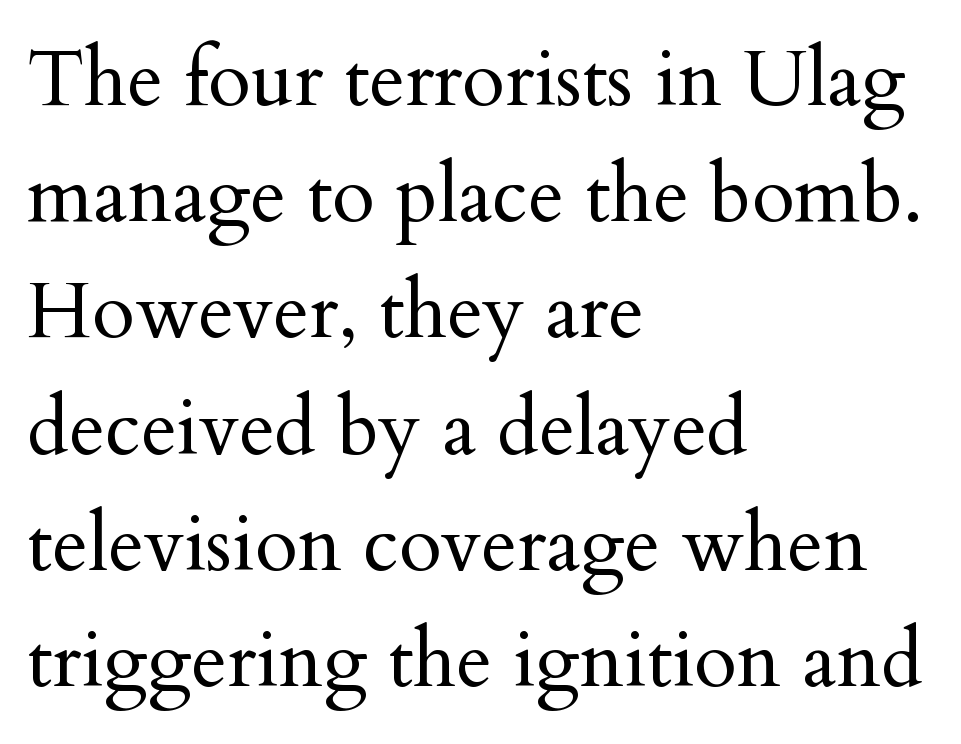
{"serif": "yes", "italic": "no", "bold": "no", "weight": "regular", "width": "normal", "stroke_contrast": "medium", "x_height": "small", "monospaced": "no", "underline": "no", "align": "left", "line_spacing": "normal", "line_spacing_ratio": 1.49, "letter_spacing": "normal", "letter_spacing_em": 0.0, "glyph_px": 78}
